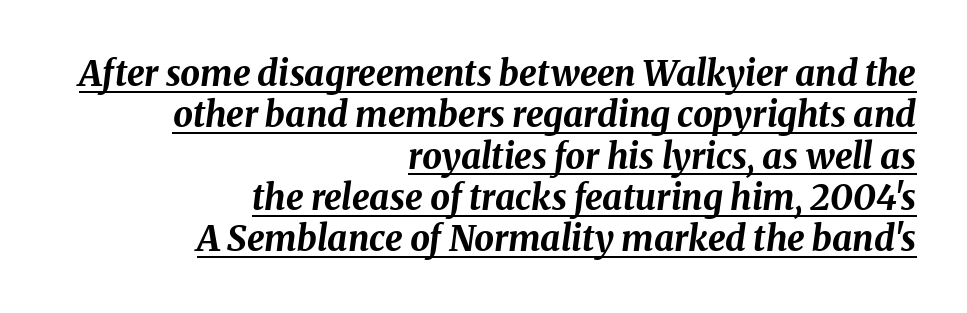
The image shows 35 px bold type, italic (leaning right); set right-aligned, line spacing 1.18x, normal letter spacing, underlined; medium stroke contrast and a medium x-height.
